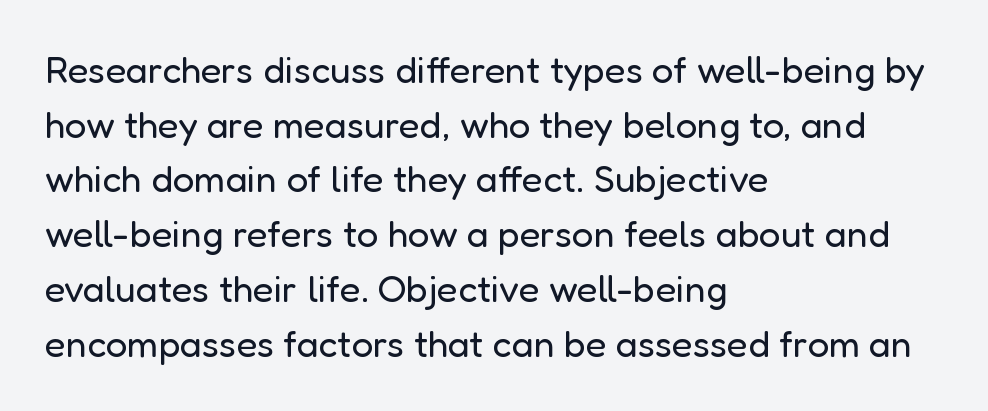
{"serif": "no", "italic": "no", "bold": "no", "weight": "regular", "width": "normal", "stroke_contrast": "low", "x_height": "medium", "monospaced": "no", "underline": "no", "align": "left", "line_spacing": "normal", "line_spacing_ratio": 1.44, "letter_spacing": "normal", "letter_spacing_em": 0.0, "glyph_px": 38}
